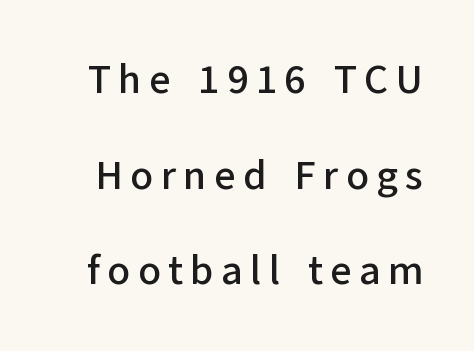
The image shows 41 px sans-serif type, upright; set loose line spacing (2.33x), not underlined; low stroke contrast and a medium x-height.
